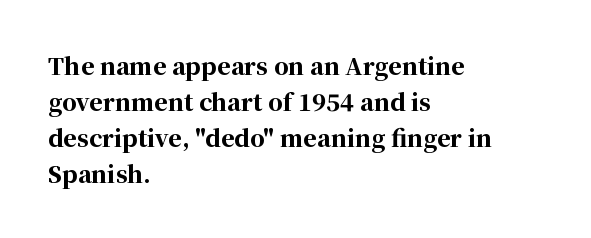
Q: Is the text bold? A: Yes.
Q: Is the text italic (slanted)? A: No, it is upright.
Q: Is the text underlined? A: No.
Q: How is the paragraph aligned? A: Left-aligned.
Q: Is the spacing between letters normal or unusually wide? A: Normal.
Q: Is the spacing between lines tight, normal or loose? A: Normal.
